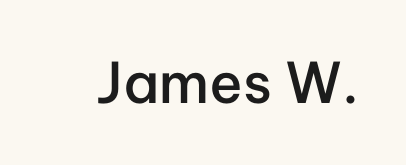
You can tell from the bare stems that sans-serif type was used. Caption: standard tracking, unaltered. Is this a fixed-width face? No — the glyphs have proportional, varying widths. Strokes here are thickened, but only to semibold level.
